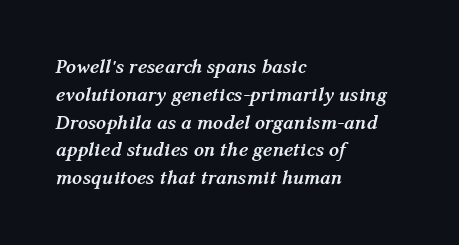
The specimen reads as italic at a glance. The characters look thick and weighty, a clear bold. Is the block centered? No — it sits flush against the left margin. Rule under the text: the space is simply empty. Notice how descenders clear the ascenders below comfortably — that's standard leading.
